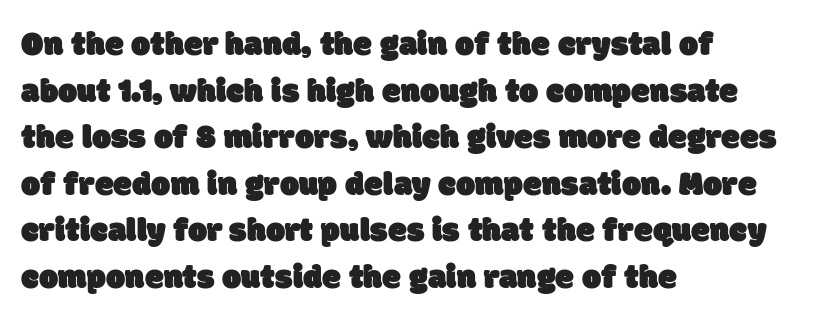
The rendering anchors every line to the left-hand side. No word sits above an underline. The horizontal fit of the characters is conventional and even. Spacing verdict: proportional, widths tailored to each character. Notice how descenders clear the ascenders below comfortably — that's standard leading. Typographically, this falls in the sans-serif category.
